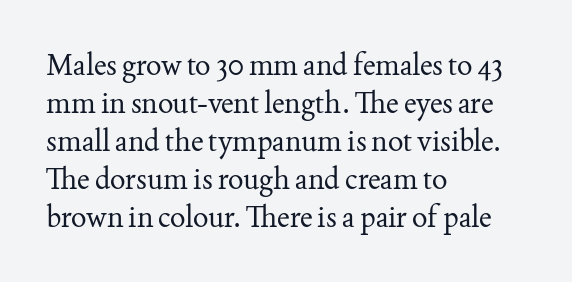
{"serif": "yes", "italic": "no", "bold": "no", "weight": "regular", "width": "normal", "stroke_contrast": "medium", "x_height": "small", "monospaced": "no", "underline": "no", "align": "left", "line_spacing": "normal", "line_spacing_ratio": 1.31, "letter_spacing": "normal", "letter_spacing_em": 0.0, "glyph_px": 29}
